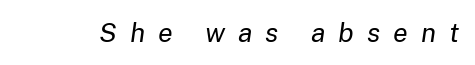
{"italic": "yes", "lean": "right", "slant_degrees": 8, "bold": "no", "underline": "no", "letter_spacing": "wide", "letter_spacing_em": 0.48, "glyph_px": 27}
